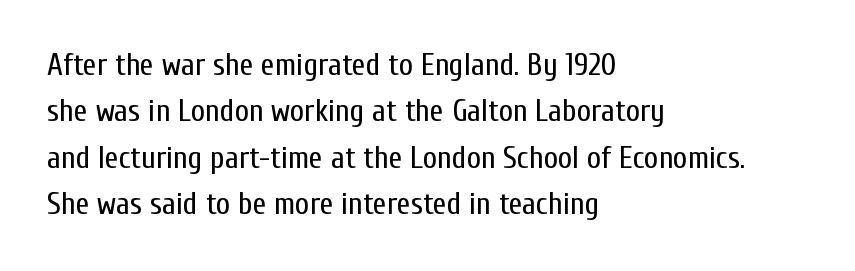
Q: Is the text bold? A: No.
Q: Is the text italic (slanted)? A: No, it is upright.
Q: Is the typeface a serif or a sans-serif typeface? A: Sans-serif.
Q: Is the text underlined? A: No.
Q: How is the paragraph aligned? A: Left-aligned.
Q: Is the spacing between letters normal or unusually wide? A: Normal.
Q: Is the spacing between lines tight, normal or loose? A: Normal.
Q: Width (condensed, normal, or wide)? A: Condensed.
Q: Stroke contrast? A: Low.
Q: x-height? A: Medium.
Q: Monospaced? A: No.
